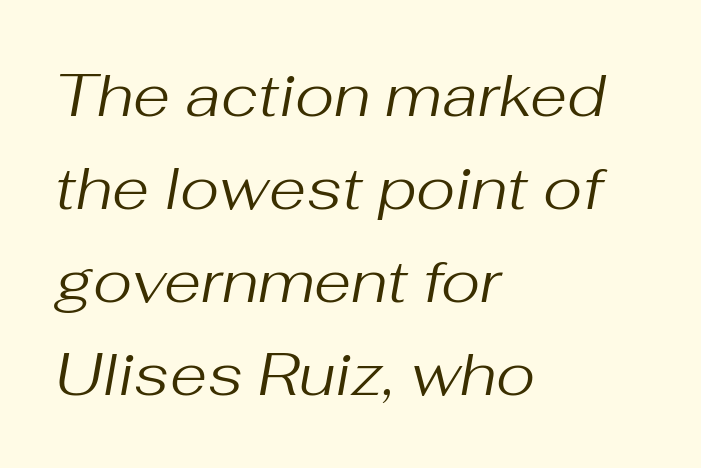
Each line starts at the same left margin while the right side varies. Lines of text with bare space underneath. Posture: slanted. Spacing verdict: proportional, widths tailored to each character. Is this a heavy cut? Hardly; it is regular or lighter. Between one letter and the next there's only the usual sliver of space.
